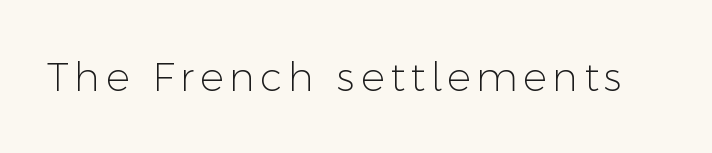
{"serif": "no", "italic": "no", "bold": "no", "weight": "light", "width": "normal", "stroke_contrast": "low", "x_height": "medium", "monospaced": "no", "underline": "no", "glyph_px": 40}
